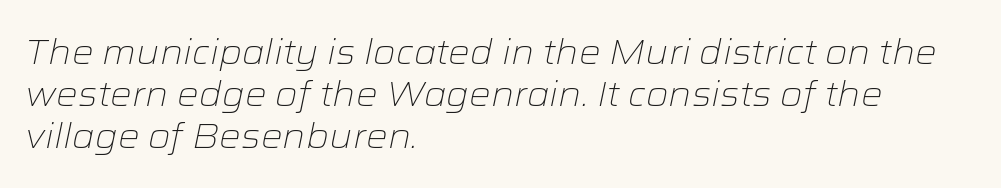
Where is the straight margin? On the left. The letters look calm and open, with moderate or lighter stems. You could call the tracking neutral — neither tight nor loose. The font's italic variant was chosen for this text. Check under the words: just untouched page. Each letter keeps its own natural width here, so spacing adapts to shape.
